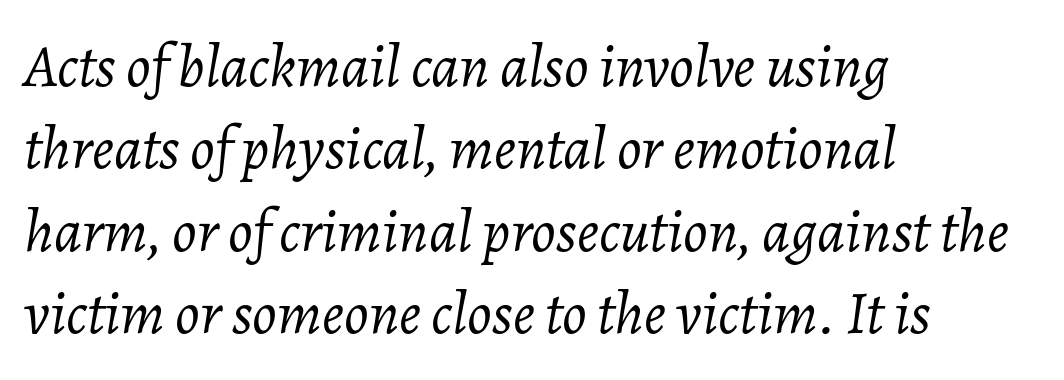
{"italic": "yes", "lean": "right", "slant_degrees": 7, "bold": "no", "weight": "light", "width": "normal", "stroke_contrast": "low", "x_height": "medium", "monospaced": "no", "underline": "no", "align": "left", "line_spacing": "normal", "line_spacing_ratio": 1.35, "letter_spacing": "normal", "letter_spacing_em": 0.0, "glyph_px": 61}
